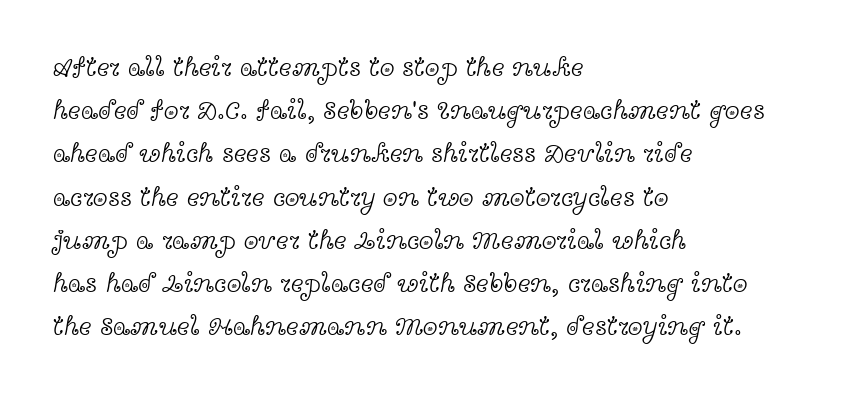
{"bold": "no", "underline": "no", "align": "left", "line_spacing": "normal", "line_spacing_ratio": 1.6, "letter_spacing": "normal", "letter_spacing_em": 0.0, "glyph_px": 27}
